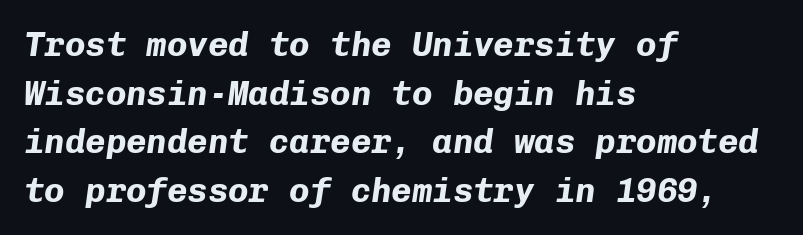
The image shows 34 px bold type, italic (leaning right), monospaced; set left-aligned, normal line spacing (1.43x), normal letter spacing, not underlined; low stroke contrast and a medium x-height.
